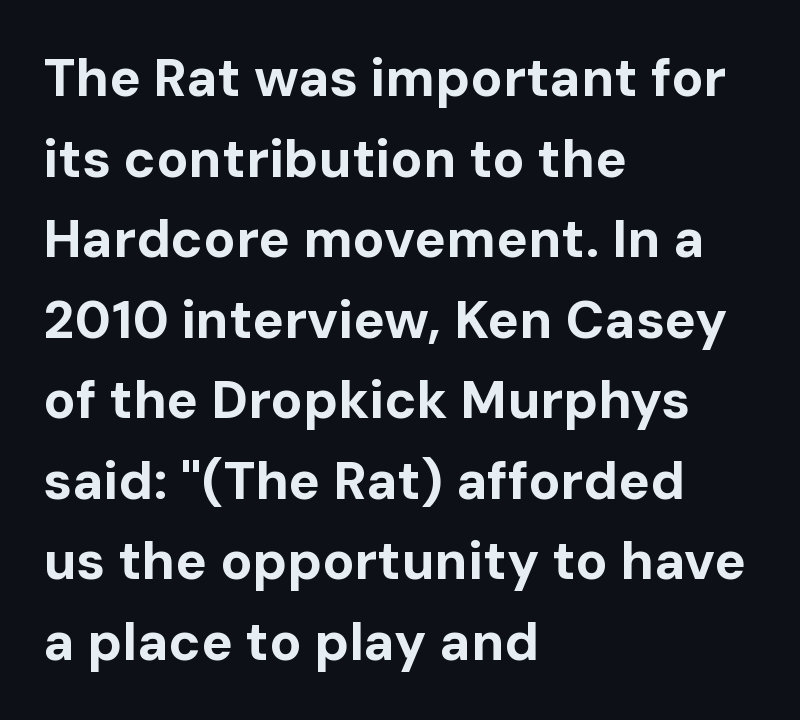
The image shows 53 px bold sans-serif type, upright; set left-aligned, normal line spacing (1.52x), normal letter spacing, not underlined; low stroke contrast and a medium x-height.
